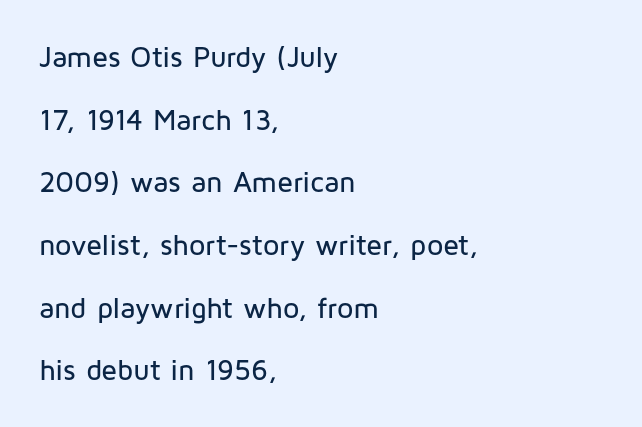
Q: Is the text italic (slanted)? A: No, it is upright.
Q: Is the typeface a serif or a sans-serif typeface? A: Sans-serif.
Q: Is the text underlined? A: No.
Q: How is the paragraph aligned? A: Left-aligned.
Q: Is the spacing between letters normal or unusually wide? A: Normal.
Q: Is the spacing between lines tight, normal or loose? A: Loose.
Q: Width (condensed, normal, or wide)? A: Normal.
Q: Stroke contrast? A: Low.
Q: x-height? A: Medium.
Q: Monospaced? A: No.
